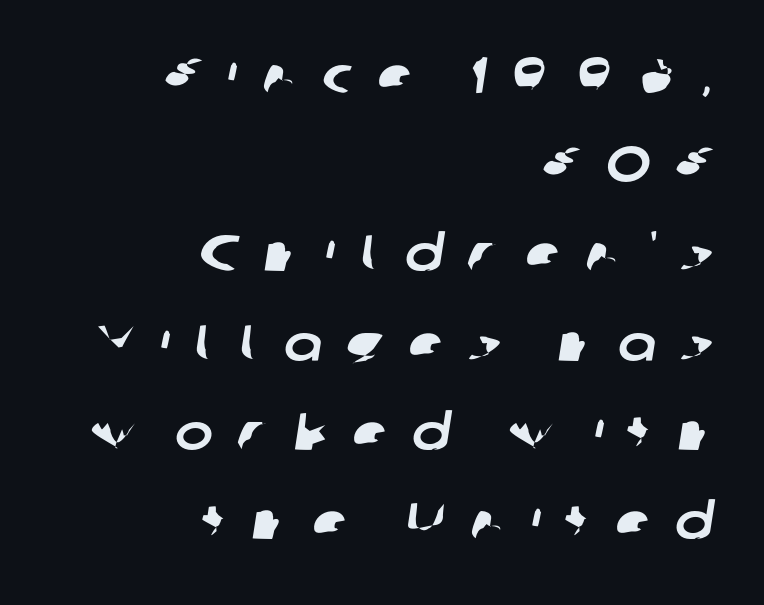
The image shows 51 px sans-serif type; set right-aligned, line spacing 1.75x, unusually wide letter spacing (+0.49 em), not underlined; low stroke contrast and a medium x-height.
